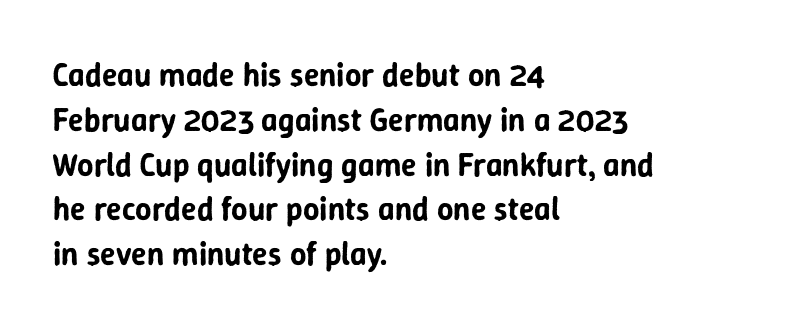
Q: Is the text italic (slanted)? A: No, it is upright.
Q: Is the typeface a serif or a sans-serif typeface? A: Sans-serif.
Q: Is the text underlined? A: No.
Q: How is the paragraph aligned? A: Left-aligned.
Q: Is the spacing between letters normal or unusually wide? A: Normal.
Q: Is the spacing between lines tight, normal or loose? A: Normal.
Q: Width (condensed, normal, or wide)? A: Normal.
Q: Stroke contrast? A: Low.
Q: x-height? A: Medium.
Q: Monospaced? A: No.
